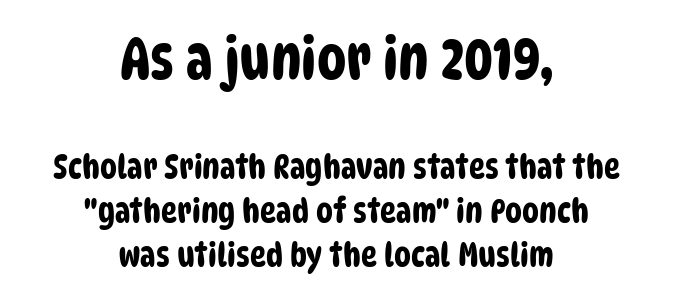
The image shows 59 px condensed sans-serif type; set centered, normal line spacing (1.29x), normal letter spacing, not underlined; the first (top) block is 1.74x larger; low stroke contrast and a large x-height.
